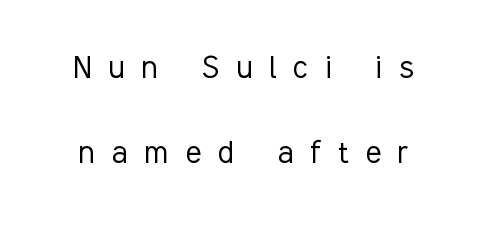
The image shows 36 px light, condensed sans-serif type, upright; set loose line spacing (2.35x), unusually wide letter spacing (+0.48 em), not underlined; low stroke contrast and a medium x-height.
